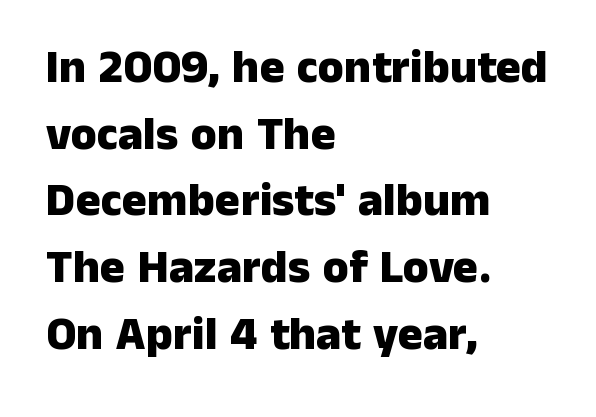
Upright lettering throughout. Bold? Absolutely — the strokes are thick and heavy. Unlike a traditional serif, this face leaves its strokes unadorned. The space between consecutive lines is moderate.
